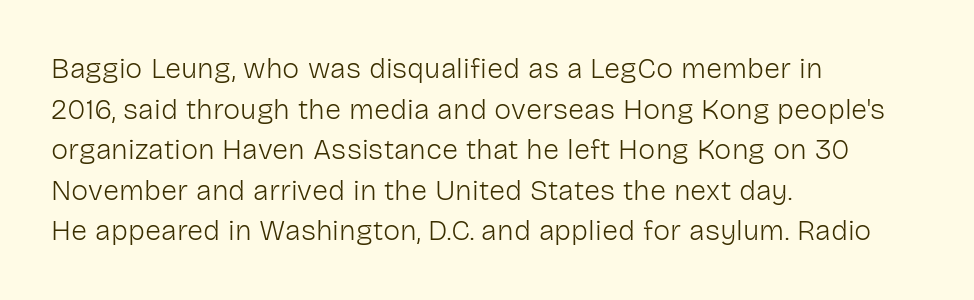
Q: Is the text bold? A: No.
Q: Is the text italic (slanted)? A: No, it is upright.
Q: Is the typeface a serif or a sans-serif typeface? A: Sans-serif.
Q: Is the text underlined? A: No.
Q: How is the paragraph aligned? A: Left-aligned.
Q: Is the spacing between letters normal or unusually wide? A: Normal.
Q: Is the spacing between lines tight, normal or loose? A: Normal.
Q: Width (condensed, normal, or wide)? A: Normal.
Q: Stroke contrast? A: Low.
Q: x-height? A: Medium.
Q: Monospaced? A: No.
